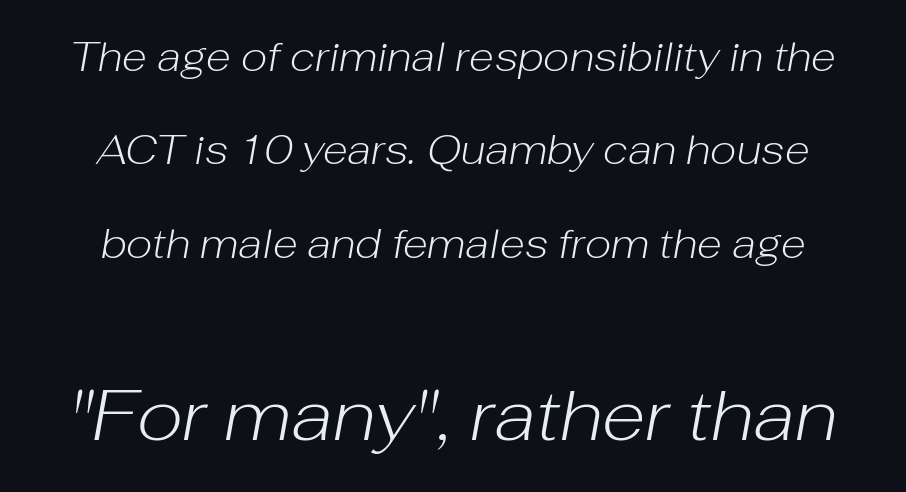
Q: Is the text bold? A: No.
Q: Is the text italic (slanted)? A: Yes, it leans right by about 10 degrees.
Q: Is the text underlined? A: No.
Q: How is the paragraph aligned? A: Centered.
Q: Is the spacing between letters normal or unusually wide? A: Normal.
Q: Is the spacing between lines tight, normal or loose? A: Loose.
Q: Which block of text is set in a larger size, the first (top) or the second (bottom)? A: The second (bottom) one.
Q: Width (condensed, normal, or wide)? A: Normal.
Q: Stroke contrast? A: Low.
Q: x-height? A: Medium.
Q: Monospaced? A: No.
